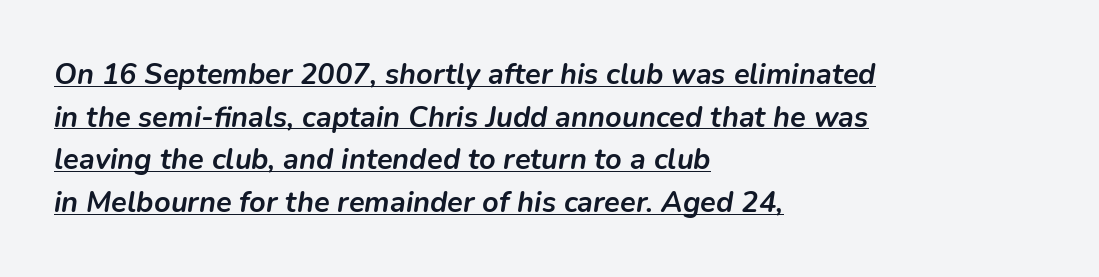
Note the varied advance widths — an 'i' is clearly narrower than an 'm'. Short and long lines alike share a common starting point at left. The passage shown stacks its lines at a standard gap. The rendering applies a slant to the glyphs.
